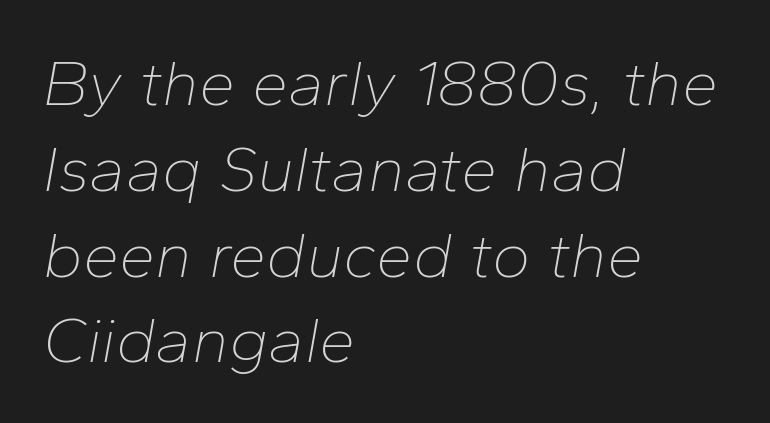
{"italic": "yes", "lean": "right", "slant_degrees": 10, "bold": "no", "weight": "thin", "width": "normal", "stroke_contrast": "low", "x_height": "medium", "monospaced": "no", "underline": "no", "align": "left", "line_spacing": "normal", "line_spacing_ratio": 1.32, "letter_spacing": "normal", "letter_spacing_em": 0.0, "glyph_px": 65}
